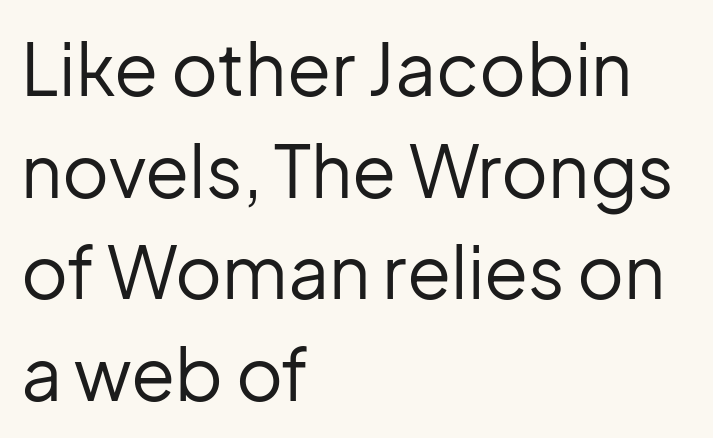
Q: Is the text bold? A: No.
Q: Is the text italic (slanted)? A: No, it is upright.
Q: Is the typeface a serif or a sans-serif typeface? A: Sans-serif.
Q: Is the text underlined? A: No.
Q: How is the paragraph aligned? A: Left-aligned.
Q: Is the spacing between letters normal or unusually wide? A: Normal.
Q: Is the spacing between lines tight, normal or loose? A: Normal.
Q: Width (condensed, normal, or wide)? A: Normal.
Q: Stroke contrast? A: Low.
Q: x-height? A: Medium.
Q: Monospaced? A: No.
